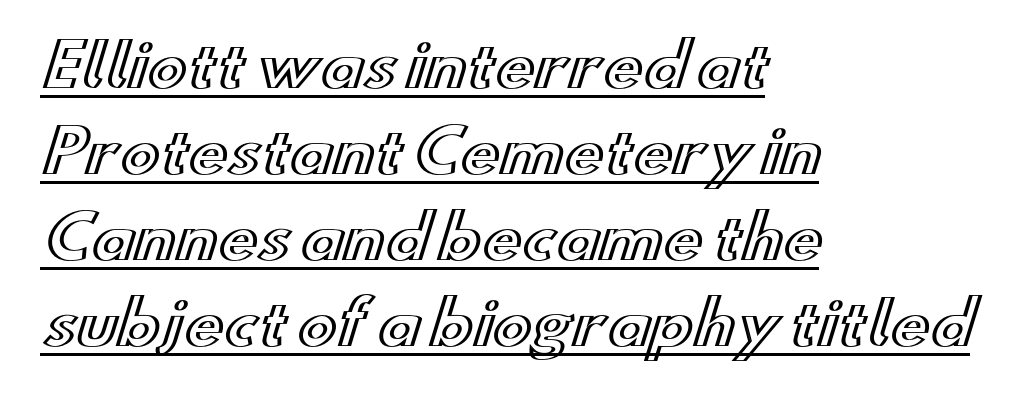
Q: Is the text italic (slanted)? A: Yes.
Q: Is the text underlined? A: Yes.
Q: How is the paragraph aligned? A: Left-aligned.
Q: Is the spacing between letters normal or unusually wide? A: Normal.
Q: Is the spacing between lines tight, normal or loose? A: Normal.
Q: Width (condensed, normal, or wide)? A: Wide.
Q: x-height? A: Small.
Q: Monospaced? A: No.
